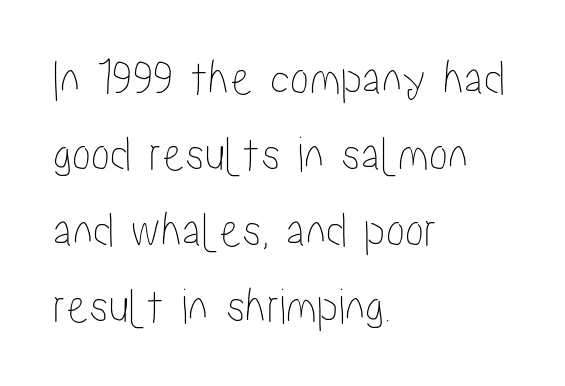
Q: Is the text italic (slanted)? A: No, it is upright.
Q: Is the text underlined? A: No.
Q: How is the paragraph aligned? A: Left-aligned.
Q: Is the spacing between letters normal or unusually wide? A: Normal.
Q: Is the spacing between lines tight, normal or loose? A: Normal.
Q: Width (condensed, normal, or wide)? A: Condensed.
Q: Stroke contrast? A: Low.
Q: x-height? A: Medium.
Q: Monospaced? A: No.
